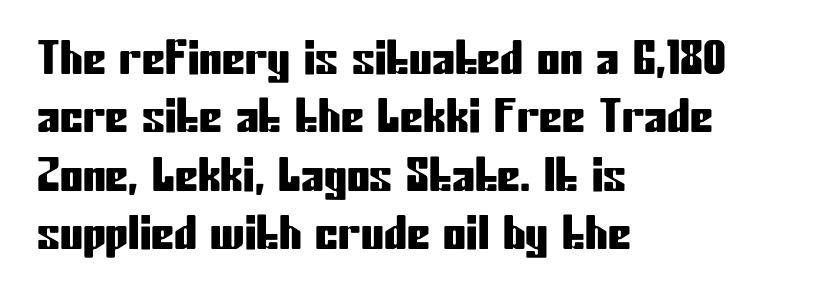
The image shows 46 px condensed sans-serif type, upright; set left-aligned, normal line spacing (1.27x), normal letter spacing, not underlined; low stroke contrast and a medium x-height.
